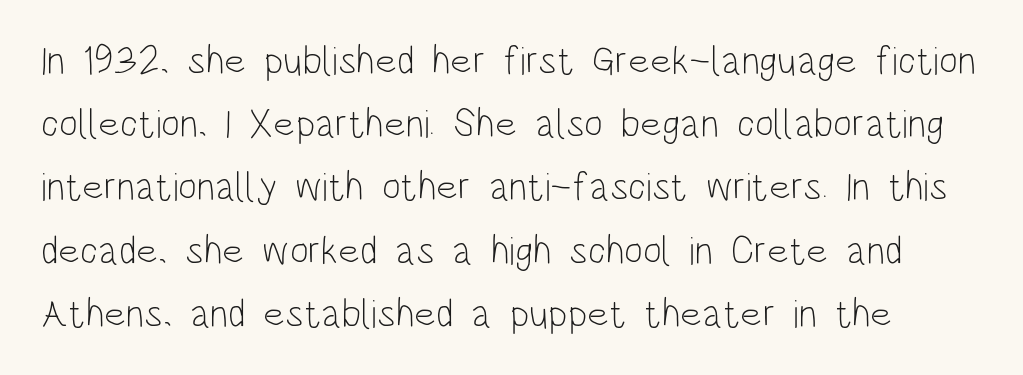
The image shows 40 px light, condensed sans-serif type, upright; set normal line spacing (1.58x), normal letter spacing, not underlined; low stroke contrast and a large x-height.
